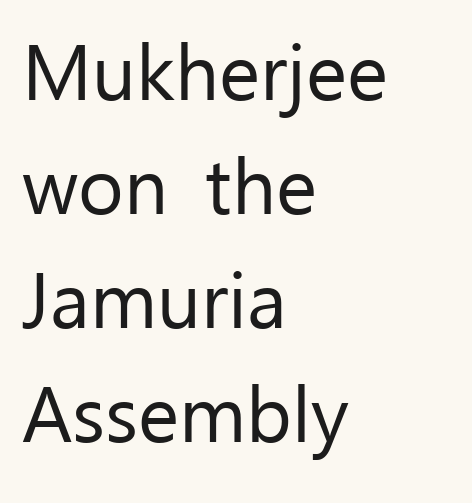
The image shows 78 px regular-weight sans-serif type, upright; set left-aligned, normal line spacing (1.46x), normal letter spacing, not underlined; low stroke contrast and a medium x-height.
